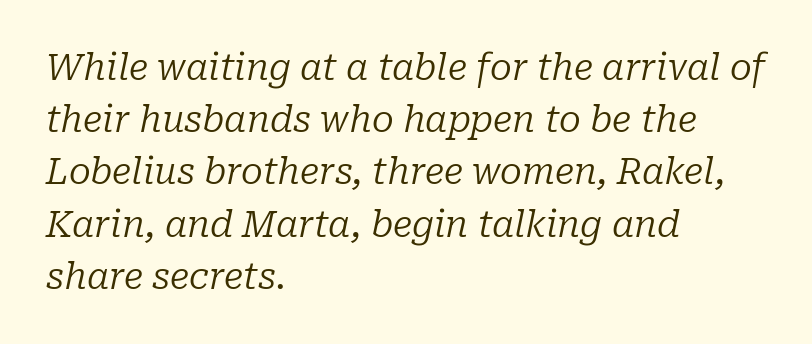
The image shows 36 px regular-weight serif type, italic (leaning right); set left-aligned, normal line spacing (1.45x), normal letter spacing, not underlined; low stroke contrast and a medium x-height.
